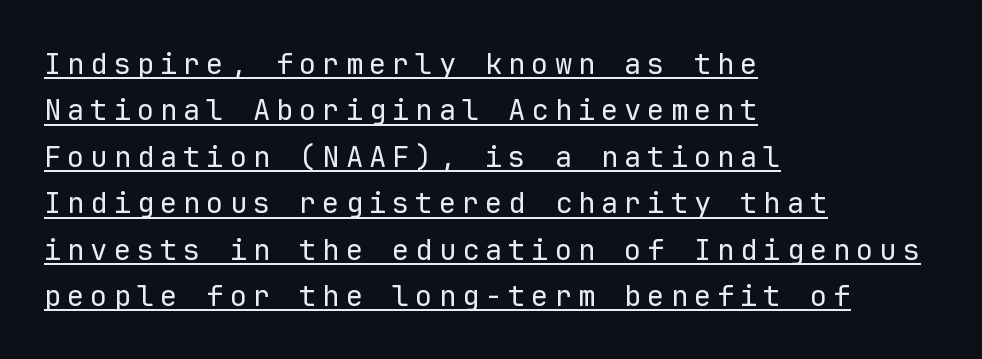
Q: Is the text bold? A: No.
Q: Is the text italic (slanted)? A: No, it is upright.
Q: Is the typeface a serif or a sans-serif typeface? A: Sans-serif.
Q: Is the text underlined? A: Yes.
Q: How is the paragraph aligned? A: Left-aligned.
Q: Is the spacing between letters normal or unusually wide? A: Unusually wide.
Q: Is the spacing between lines tight, normal or loose? A: Normal.
Q: Width (condensed, normal, or wide)? A: Normal.
Q: Stroke contrast? A: Low.
Q: x-height? A: Medium.
Q: Monospaced? A: Yes.
